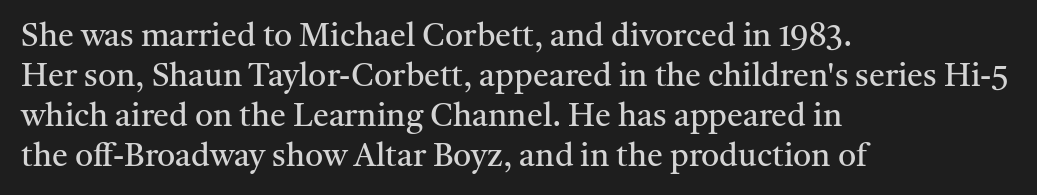
The image shows 32 px regular-weight serif type, upright; set left-aligned, normal line spacing (1.25x), normal letter spacing, not underlined; medium stroke contrast and a medium x-height.
